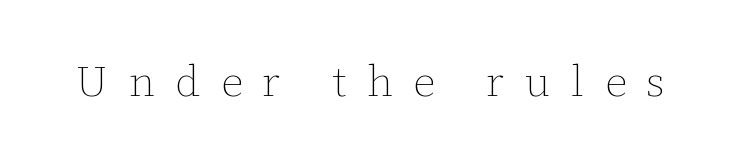
Does the lettering tilt? It doesn't — this is upright. Nobody drew a line under any word here. The face used here is rendered with a markedly widened letterfit. The strokes are not fattened; the text isn't bold. Proportional: the letters do not fall into vertical columns.
